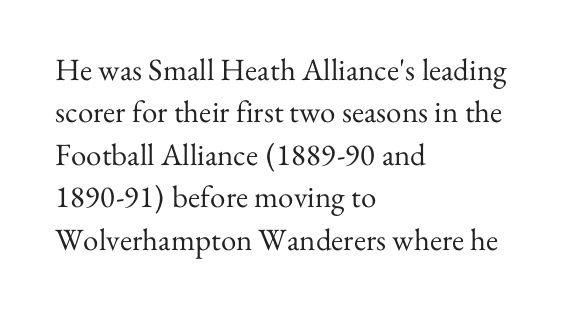
The image shows 31 px regular-weight serif type, upright; set left-aligned, normal line spacing (1.37x), normal letter spacing, not underlined; medium stroke contrast and a small x-height.
